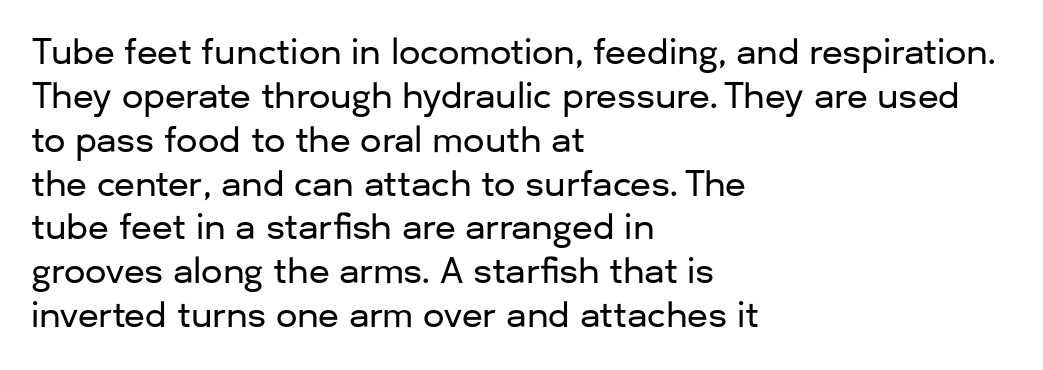
The image shows 34 px sans-serif type, upright; set left-aligned, normal line spacing (1.29x), normal letter spacing, not underlined; low stroke contrast and a medium x-height.
